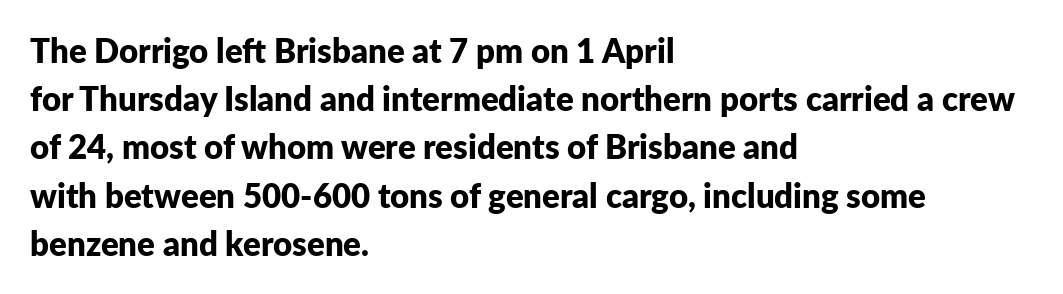
The face used here is proportionally spaced, like ordinary book or web type. Reading down the column, the eye jumps a familiar distance to each next line. The specimen reads as upright at a glance. The designer went with a sans here, leaving each stem footless. If you drew a ruler down the left edge, every line would touch it.
